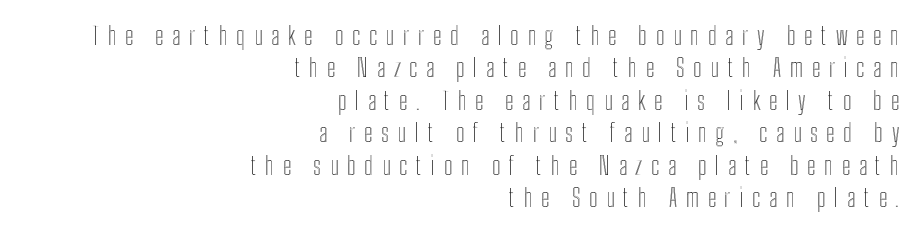
Q: Is the text italic (slanted)? A: No, it is upright.
Q: Is the text underlined? A: No.
Q: How is the paragraph aligned? A: Right-aligned.
Q: Is the spacing between letters normal or unusually wide? A: Unusually wide.
Q: Is the spacing between lines tight, normal or loose? A: Normal.
